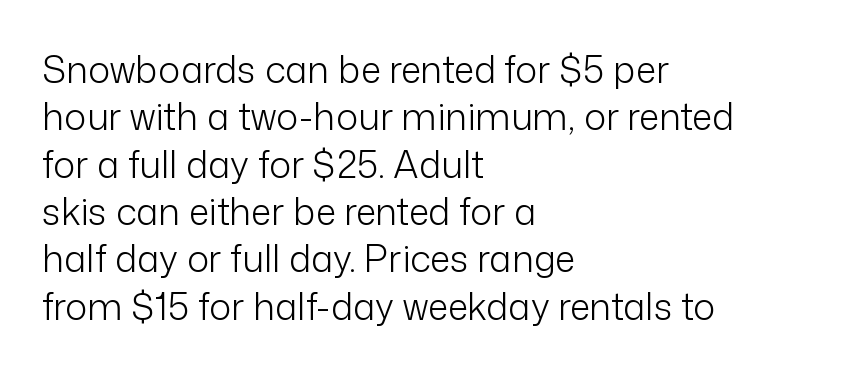
Horizontal alignment here is leftward, the default for most running prose. Is the type heavy? It reads as light-to-regular instead. Does the leading feel generous? No, just average. Do the characters align in a grid? No, the font is proportional. This sample uses plain, unmodified letter spacing.
